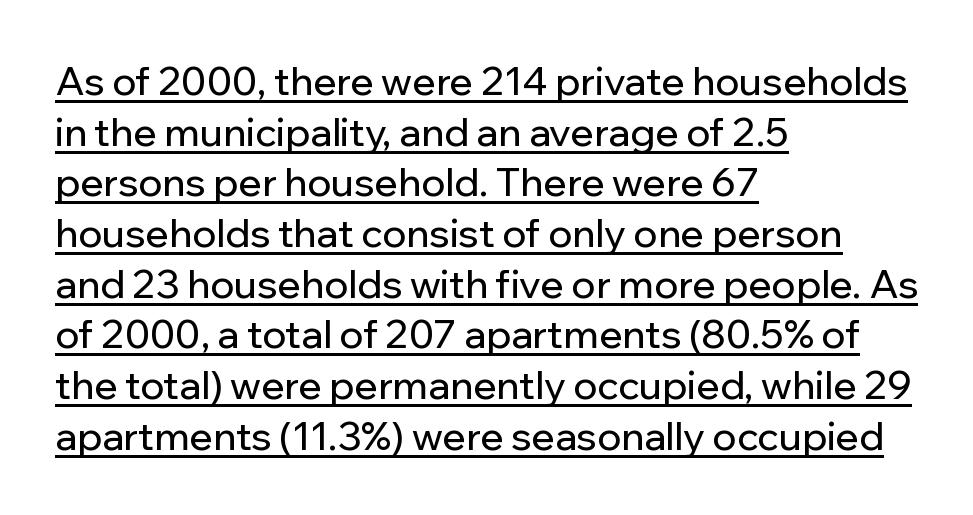
{"serif": "no", "italic": "no", "width": "normal", "stroke_contrast": "low", "x_height": "medium", "monospaced": "no", "underline": "yes", "align": "left", "line_spacing": "normal", "line_spacing_ratio": 1.3, "letter_spacing": "normal", "letter_spacing_em": 0.0, "glyph_px": 39}
